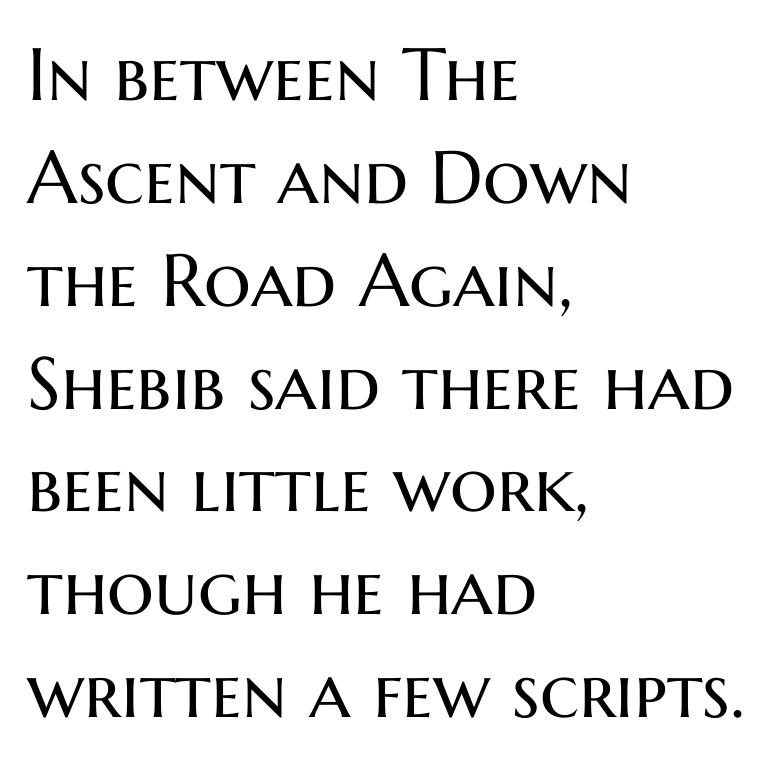
Q: Is the text bold? A: No.
Q: Is the text italic (slanted)? A: No, it is upright.
Q: Is the typeface a serif or a sans-serif typeface? A: Sans-serif.
Q: Is the text underlined? A: No.
Q: How is the paragraph aligned? A: Left-aligned.
Q: Is the spacing between letters normal or unusually wide? A: Normal.
Q: Is the spacing between lines tight, normal or loose? A: Normal.
Q: Width (condensed, normal, or wide)? A: Normal.
Q: Stroke contrast? A: Medium.
Q: x-height? A: Medium.
Q: Monospaced? A: No.
